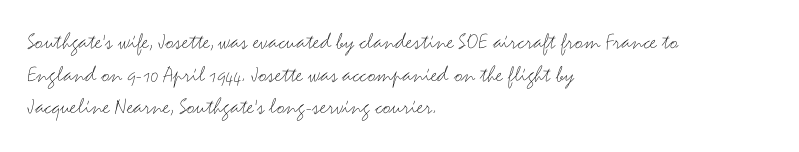
The image shows 24 px text type; set left-aligned, normal line spacing (1.36x), normal letter spacing, not underlined.
